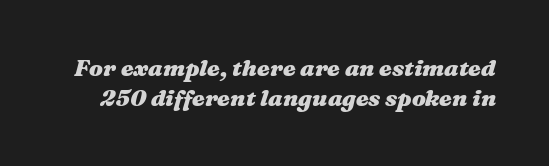
This is oblique type, the kind used for emphasis or titles. The letters sit at their default tracking, neither squeezed nor spread. The string is rendered with underlining switched off. What weight is shown? A full bold with thick strokes. Compared with typical paragraphs, the rows here are spaced about the same.
